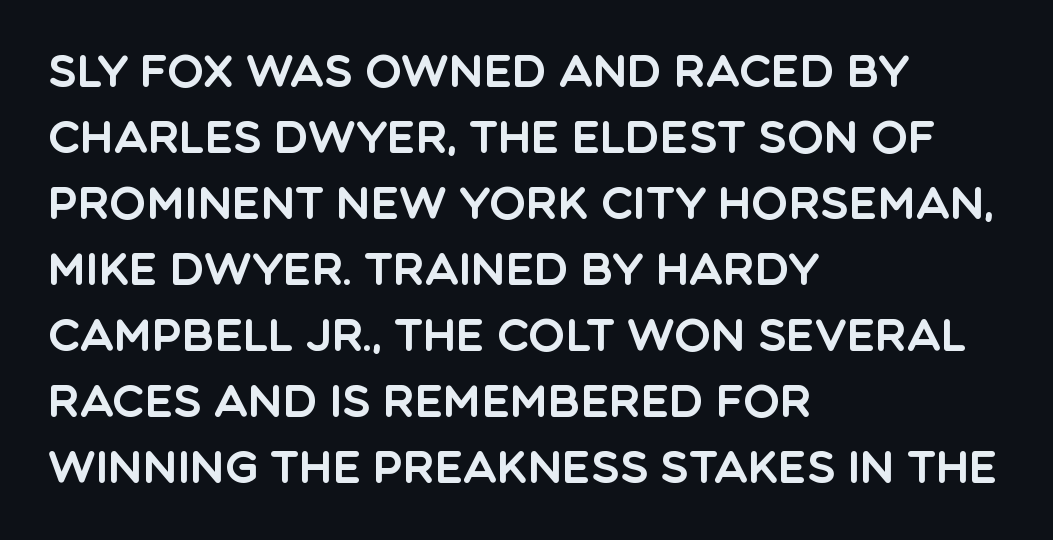
{"serif": "no", "italic": "no", "width": "normal", "x_height": "large", "monospaced": "no", "underline": "no", "align": "left", "line_spacing": "normal", "line_spacing_ratio": 1.5, "letter_spacing": "normal", "letter_spacing_em": 0.0, "glyph_px": 44}
